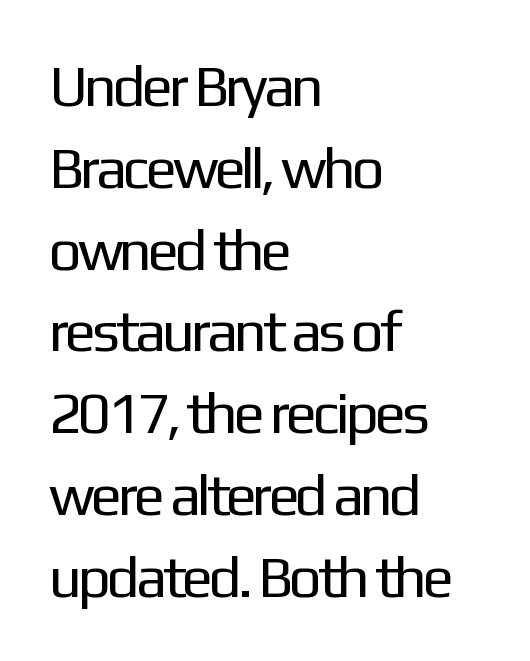
{"serif": "no", "italic": "no", "bold": "no", "weight": "regular", "width": "normal", "stroke_contrast": "low", "x_height": "medium", "monospaced": "no", "underline": "no", "align": "left", "line_spacing": "normal", "line_spacing_ratio": 1.41, "letter_spacing": "normal", "letter_spacing_em": 0.0, "glyph_px": 58}
